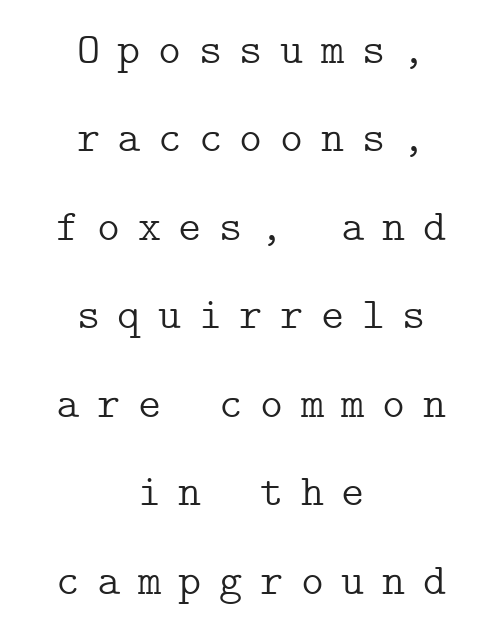
{"serif": "yes", "italic": "no", "bold": "no", "weight": "light", "width": "normal", "stroke_contrast": "low", "x_height": "medium", "underline": "no", "align": "center", "line_spacing": "loose", "line_spacing_ratio": 2.01, "letter_spacing": "wide", "letter_spacing_em": 0.4, "glyph_px": 44}
